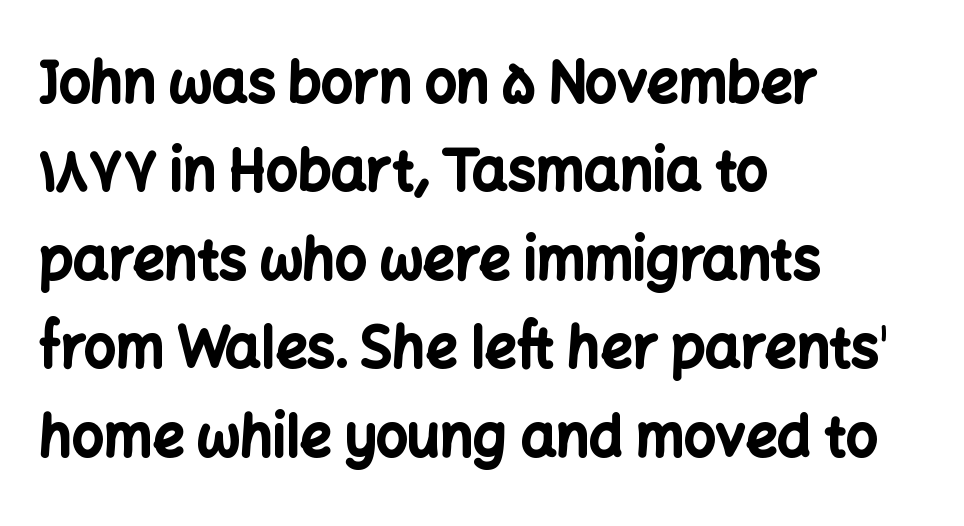
The image shows 56 px bold sans-serif type, upright; set left-aligned, normal line spacing (1.58x), normal letter spacing, not underlined; low stroke contrast and a medium x-height.
